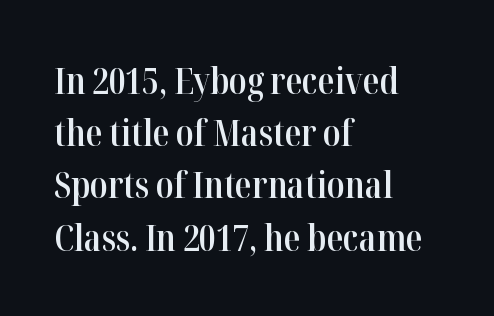
The horizontal fit of the characters is conventional and even. Spacing verdict: proportional, widths tailored to each character. The rendering anchors every line to the left-hand side. Leading matches the norm, producing a regular column. Every character sits straight up, as roman type does. Clear beneath every line of the passage.
